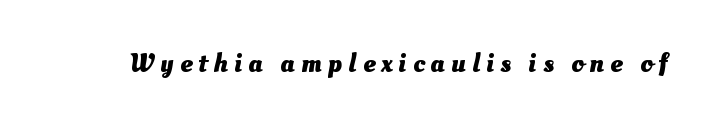
{"bold": "yes", "underline": "no", "letter_spacing": "wide", "letter_spacing_em": 0.23, "glyph_px": 27}
